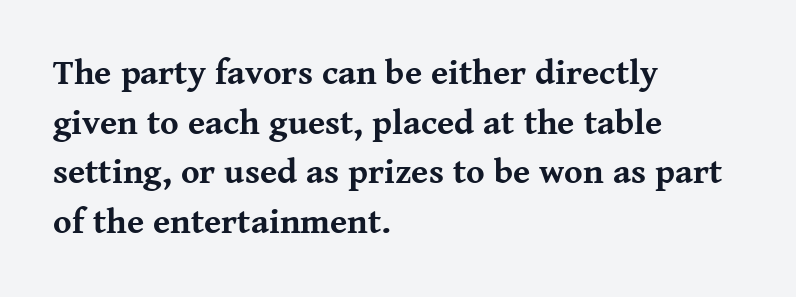
The image shows 35 px bold serif type, upright; set left-aligned, normal line spacing (1.42x), normal letter spacing, not underlined; medium stroke contrast and a medium x-height.
